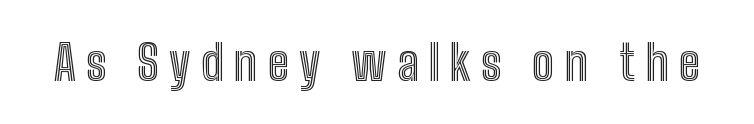
{"italic": "no", "width": "condensed", "x_height": "medium", "monospaced": "no", "underline": "no", "letter_spacing": "wide", "letter_spacing_em": 0.21, "glyph_px": 49}
